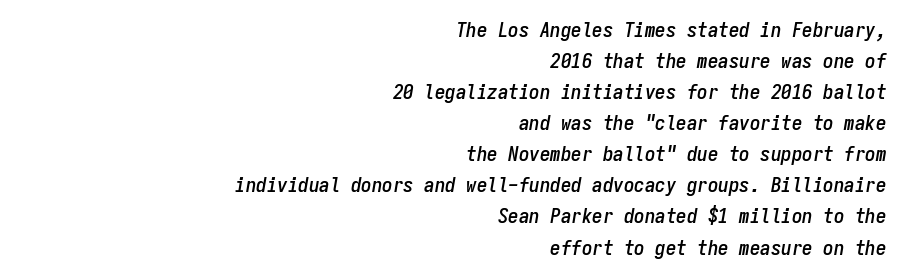
{"italic": "yes", "lean": "right", "slant_degrees": 9, "underline": "no", "align": "right", "line_spacing": "normal", "line_spacing_ratio": 1.48, "letter_spacing": "normal", "letter_spacing_em": 0.0, "glyph_px": 21}
